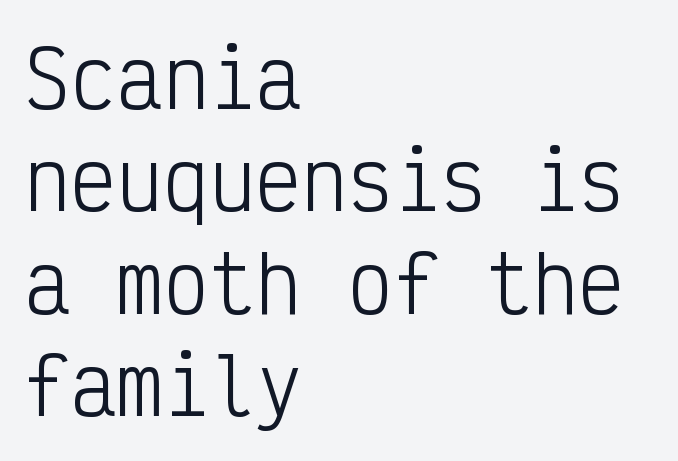
The image shows 77 px light, condensed sans-serif type, upright, monospaced; set left-aligned, normal line spacing (1.33x), normal letter spacing, not underlined; low stroke contrast and a medium x-height.
